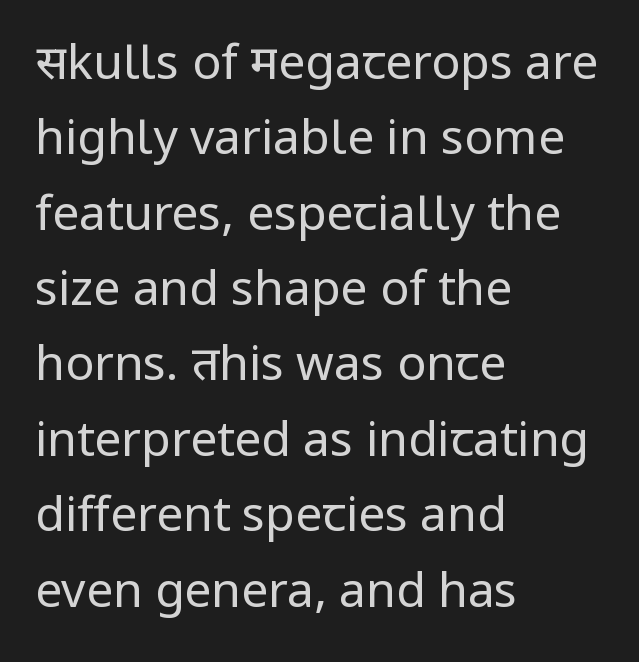
Q: Is the text bold? A: No.
Q: Is the text italic (slanted)? A: No, it is upright.
Q: Is the typeface a serif or a sans-serif typeface? A: Sans-serif.
Q: Is the text underlined? A: No.
Q: How is the paragraph aligned? A: Left-aligned.
Q: Is the spacing between letters normal or unusually wide? A: Normal.
Q: Is the spacing between lines tight, normal or loose? A: Normal.
Q: Width (condensed, normal, or wide)? A: Normal.
Q: Stroke contrast? A: Low.
Q: x-height? A: Medium.
Q: Monospaced? A: No.
